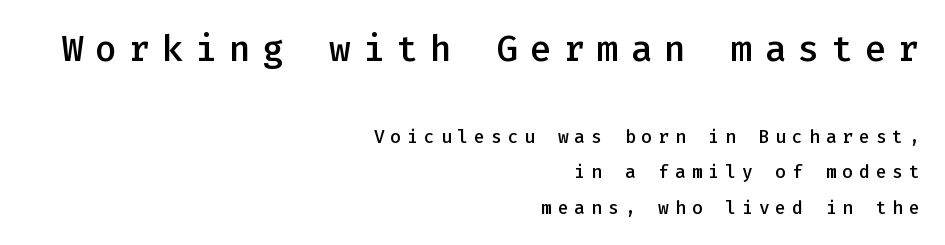
The image shows 36 px semibold sans-serif type, upright, monospaced; set right-aligned, loose line spacing (1.97x), unusually wide letter spacing (+0.33 em), not underlined; the first (top) block is 2.0x larger; low stroke contrast and a medium x-height.
